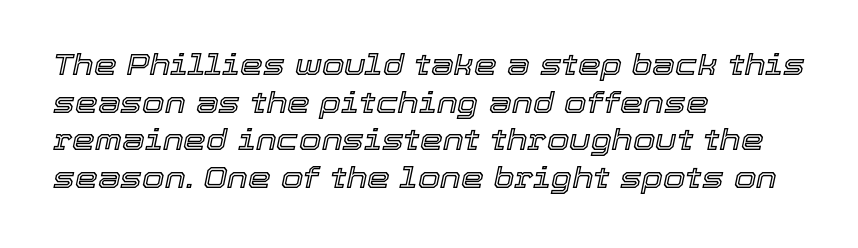
{"italic": "yes", "lean": "right", "slant_degrees": 12, "width": "normal", "x_height": "medium", "monospaced": "no", "underline": "no", "align": "left", "line_spacing": "normal", "line_spacing_ratio": 1.3, "letter_spacing": "normal", "letter_spacing_em": 0.0, "glyph_px": 29}
